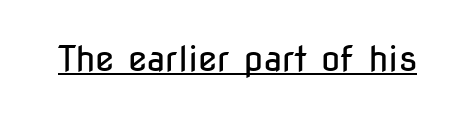
The image shows 35 px regular-weight, condensed sans-serif type, upright; set normal letter spacing, underlined; low stroke contrast and a medium x-height.
